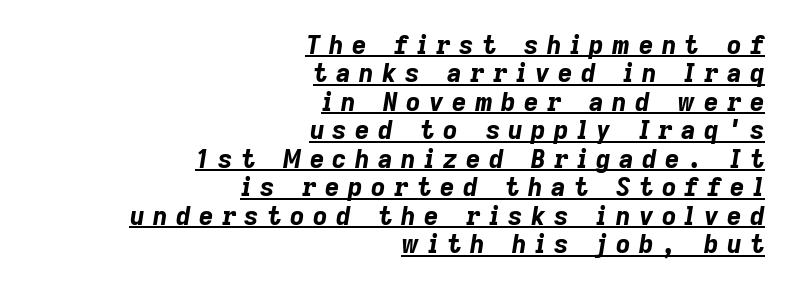
The image shows 25 px bold type, italic (leaning right); set right-aligned, tight line spacing (1.14x), unusually wide letter spacing (+0.34 em), underlined.
